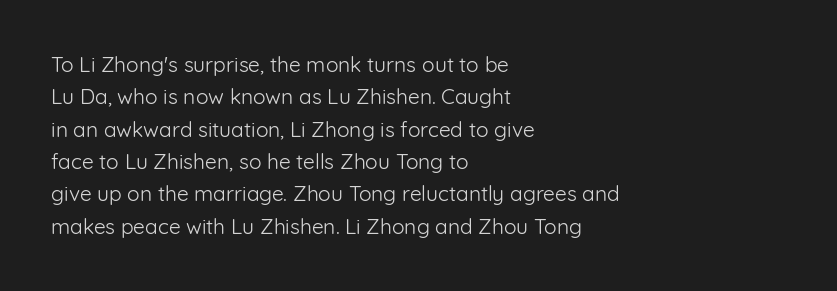
Q: Is the text bold? A: No.
Q: Is the text italic (slanted)? A: No, it is upright.
Q: Is the text underlined? A: No.
Q: How is the paragraph aligned? A: Left-aligned.
Q: Is the spacing between letters normal or unusually wide? A: Normal.
Q: Is the spacing between lines tight, normal or loose? A: Normal.
